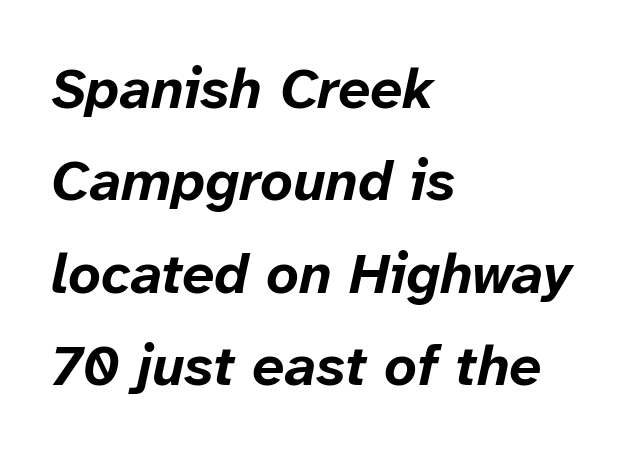
On the weight axis this lands at bold, roughly 700. Is the type slanted? Yes — the strokes lean at a clear angle. Lines of text with bare space underneath. The block of text has a typical density, with ordinary space between rows. The line texture is even and compact thanks to regular tracking. The rag falls on the right side of this text block.
